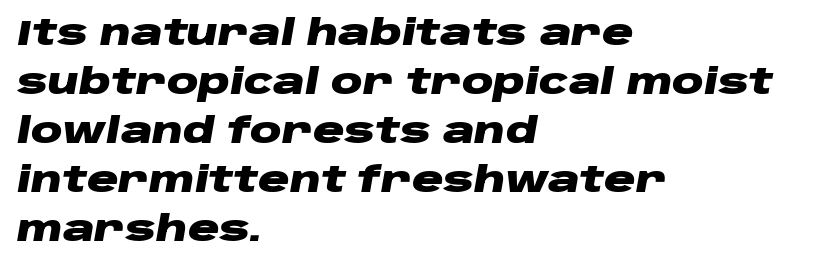
{"italic": "yes", "lean": "right", "slant_degrees": 10, "bold": "yes", "weight": "heavy", "width": "wide", "stroke_contrast": "low", "x_height": "large", "monospaced": "no", "underline": "no", "align": "left", "line_spacing": "normal", "line_spacing_ratio": 1.4, "letter_spacing": "normal", "letter_spacing_em": 0.0, "glyph_px": 35}
